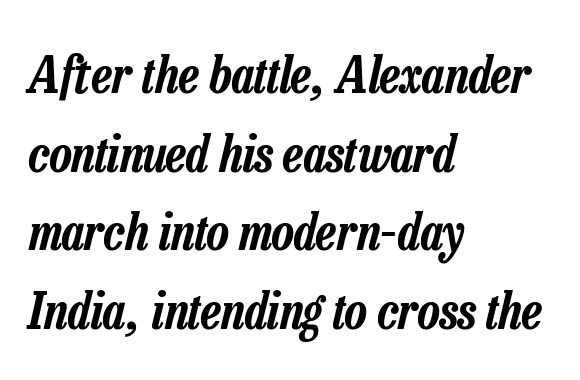
The image shows 51 px condensed type, italic (leaning right); set left-aligned, normal line spacing (1.54x), normal letter spacing, not underlined; low stroke contrast and a medium x-height.
